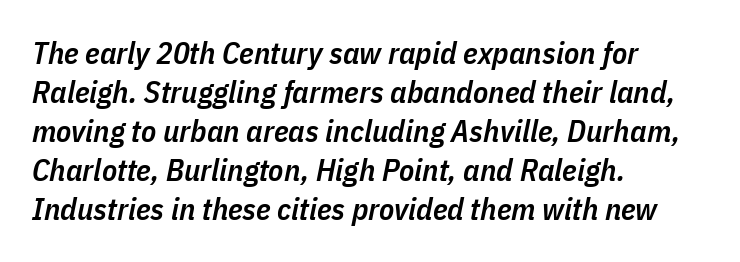
Q: Is the text bold? A: Semi-bold.
Q: Is the text italic (slanted)? A: Yes, it leans right by about 11 degrees.
Q: Is the text underlined? A: No.
Q: How is the paragraph aligned? A: Left-aligned.
Q: Is the spacing between letters normal or unusually wide? A: Normal.
Q: Is the spacing between lines tight, normal or loose? A: Normal.
Q: Width (condensed, normal, or wide)? A: Condensed.
Q: Stroke contrast? A: Low.
Q: x-height? A: Medium.
Q: Monospaced? A: No.
